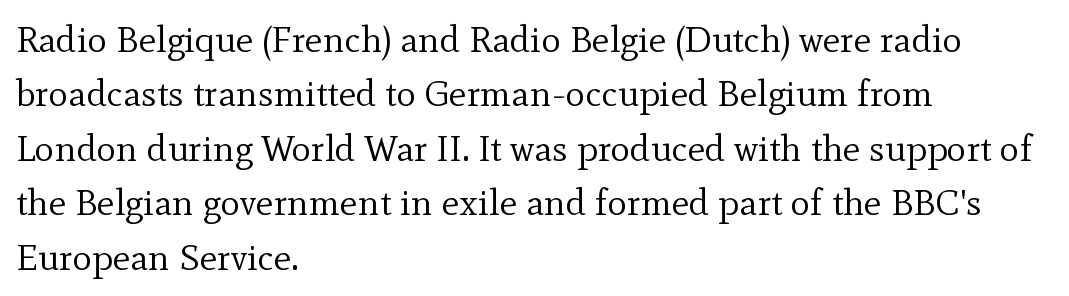
{"serif": "yes", "italic": "no", "bold": "no", "weight": "regular", "width": "normal", "x_height": "small", "monospaced": "no", "underline": "no", "align": "left", "line_spacing": "normal", "line_spacing_ratio": 1.47, "letter_spacing": "normal", "letter_spacing_em": 0.0, "glyph_px": 37}
